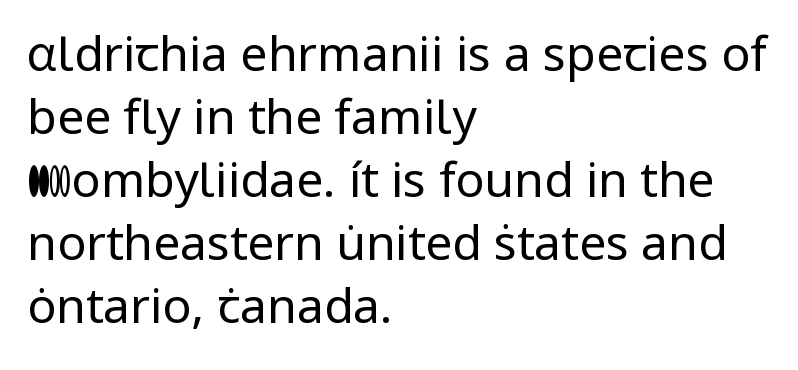
The image shows 48 px regular-weight sans-serif type, upright; set left-aligned, normal line spacing (1.31x), normal letter spacing, not underlined; low stroke contrast and a medium x-height.
